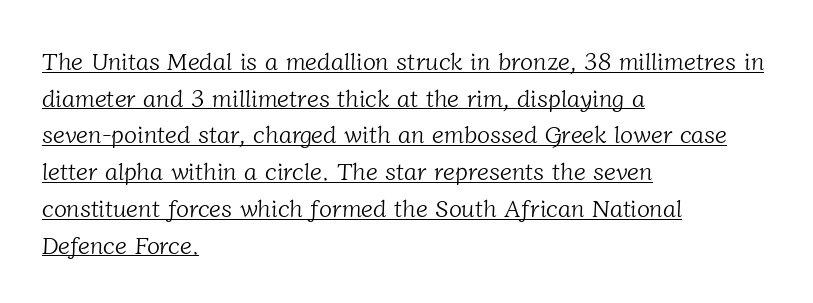
Q: Is the text bold? A: No.
Q: Is the text underlined? A: Yes.
Q: How is the paragraph aligned? A: Left-aligned.
Q: Is the spacing between letters normal or unusually wide? A: Normal.
Q: Is the spacing between lines tight, normal or loose? A: Normal.
